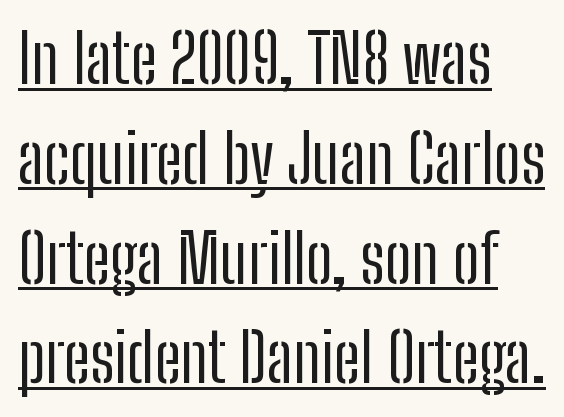
The image shows 67 px regular-weight, condensed sans-serif type, upright; set left-aligned, normal line spacing (1.49x), normal letter spacing, underlined; low stroke contrast and a medium x-height.
